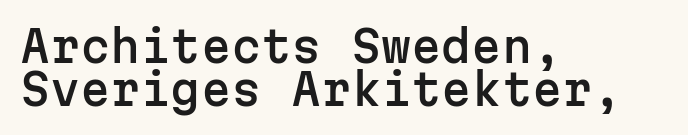
Q: Is the text italic (slanted)? A: No, it is upright.
Q: Is the typeface a serif or a sans-serif typeface? A: Sans-serif.
Q: Is the text underlined? A: No.
Q: How is the paragraph aligned? A: Left-aligned.
Q: Is the spacing between letters normal or unusually wide? A: Normal.
Q: Is the spacing between lines tight, normal or loose? A: Tight.
Q: Width (condensed, normal, or wide)? A: Normal.
Q: Stroke contrast? A: Low.
Q: x-height? A: Medium.
Q: Monospaced? A: Yes.
